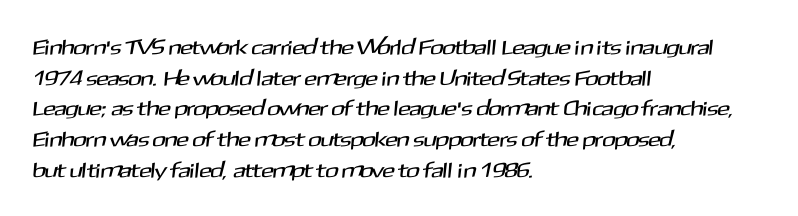
{"underline": "no", "align": "left", "line_spacing": "normal", "line_spacing_ratio": 1.46, "letter_spacing": "normal", "letter_spacing_em": 0.0, "glyph_px": 21}
